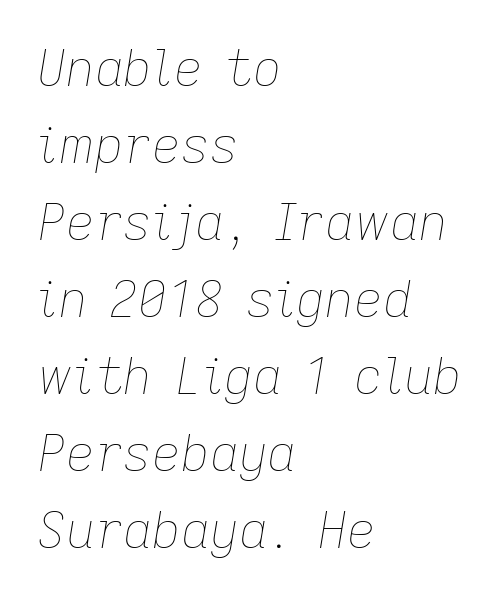
{"italic": "yes", "lean": "right", "slant_degrees": 9, "bold": "no", "weight": "thin", "width": "normal", "stroke_contrast": "low", "x_height": "medium", "monospaced": "no", "underline": "no", "align": "left", "line_spacing": "normal", "line_spacing_ratio": 1.54, "letter_spacing": "normal", "letter_spacing_em": 0.0, "glyph_px": 50}
